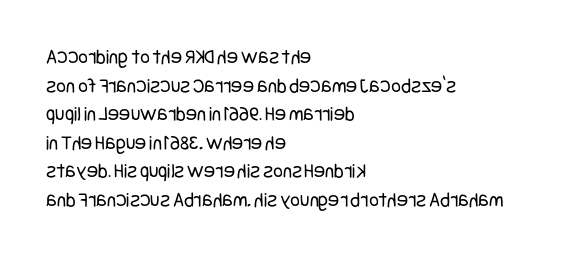
Q: Is the text bold? A: No.
Q: Is the text italic (slanted)? A: No, it is upright.
Q: Is the text underlined? A: No.
Q: How is the paragraph aligned? A: Left-aligned.
Q: Is the spacing between letters normal or unusually wide? A: Normal.
Q: Is the spacing between lines tight, normal or loose? A: Normal.
